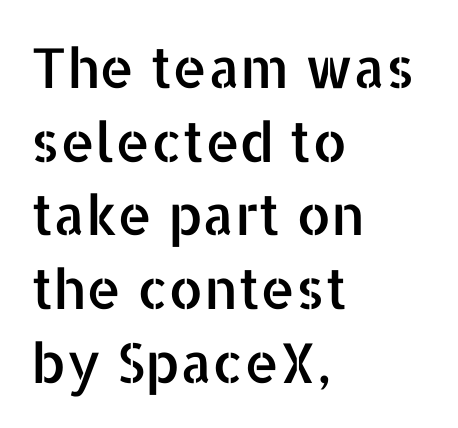
Default kerning and tracking; the words read as compact shapes. The ragged edge is on the right, which tells us the setting is flush left. The rendering shows plain stroke endings on the letterforms — a sans-serif design. The type sits square on the baseline with zero lean.
